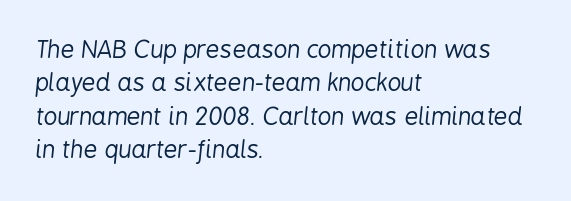
Left-aligned paragraph, ragged on the right. Weight: regular or lighter. Any mark beneath the type? The region is blank. A typesetter would call this zero additional tracking.
